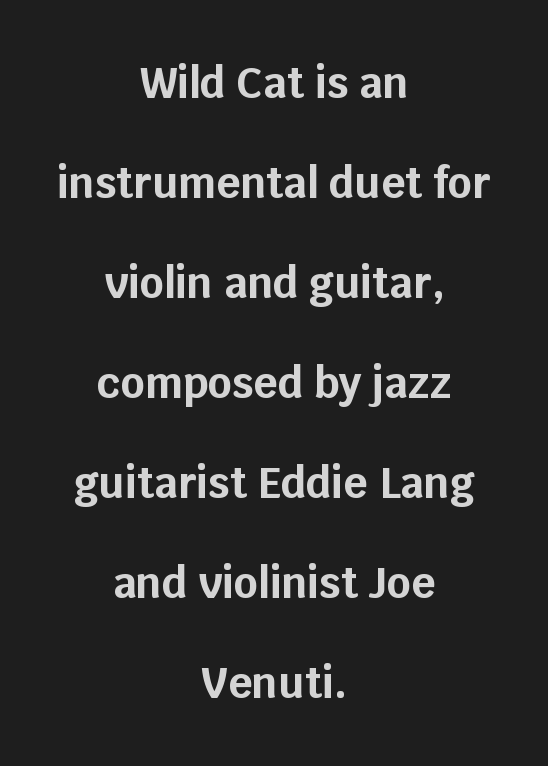
Is there any slant? The stems are plumb. The gaps between neighbouring characters are ordinary and unremarkable. Each glyph is drawn with heavy, bold strokes. Compared with typical paragraphs, the rows here are farther apart. Reading down the block, each line starts at a different indent, mirrored at its end.
